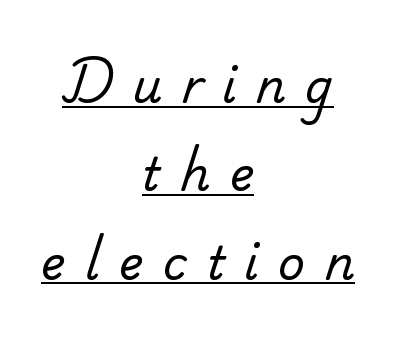
The rendering positions every line midway between the sides. Each letter's strokes conclude with small projecting serifs. The weight tops out at a normal text grade. Think of a printed novel: that variable character pitch is what you see here.
